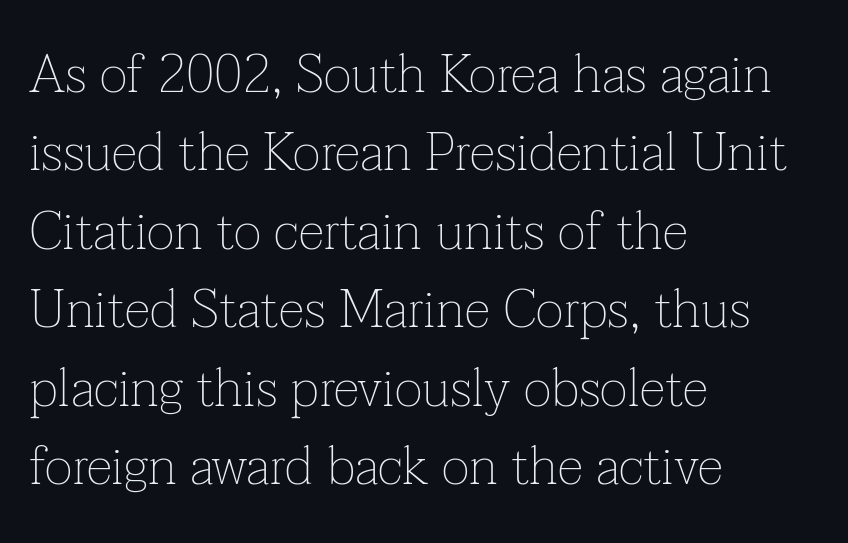
{"serif": "yes", "italic": "no", "bold": "no", "weight": "thin", "width": "normal", "stroke_contrast": "low", "x_height": "medium", "monospaced": "no", "underline": "no", "align": "left", "line_spacing": "normal", "line_spacing_ratio": 1.48, "letter_spacing": "normal", "letter_spacing_em": 0.0, "glyph_px": 53}
